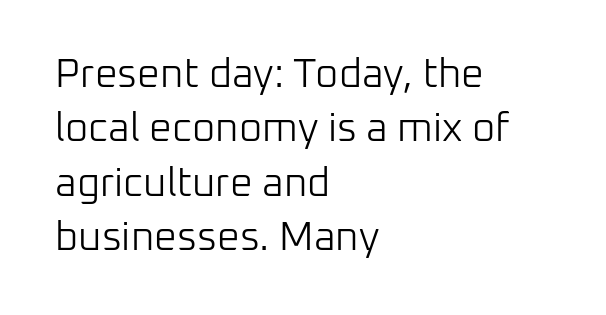
{"serif": "no", "italic": "no", "bold": "no", "weight": "light", "width": "normal", "stroke_contrast": "low", "x_height": "medium", "monospaced": "no", "underline": "no", "align": "left", "line_spacing": "normal", "line_spacing_ratio": 1.36, "letter_spacing": "normal", "letter_spacing_em": 0.0, "glyph_px": 40}
